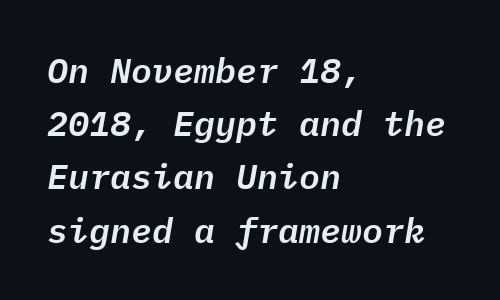
{"italic": "yes", "lean": "right", "slant_degrees": 9, "width": "normal", "stroke_contrast": "low", "x_height": "medium", "monospaced": "yes", "underline": "no", "align": "left", "line_spacing": "normal", "line_spacing_ratio": 1.52, "letter_spacing": "normal", "letter_spacing_em": 0.0, "glyph_px": 35}
